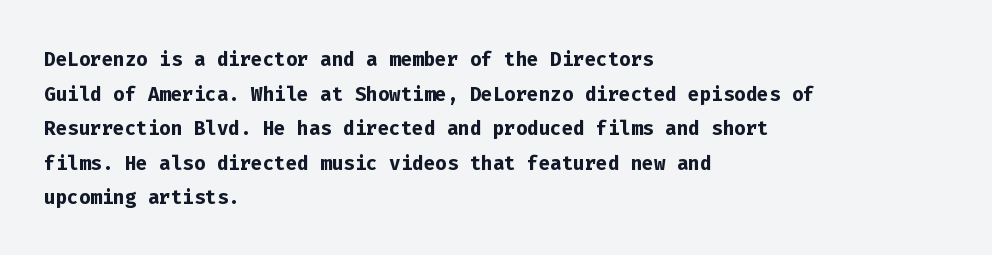
The image shows 27 px bold type, upright; set left-aligned, normal line spacing (1.28x), normal letter spacing, not underlined.
